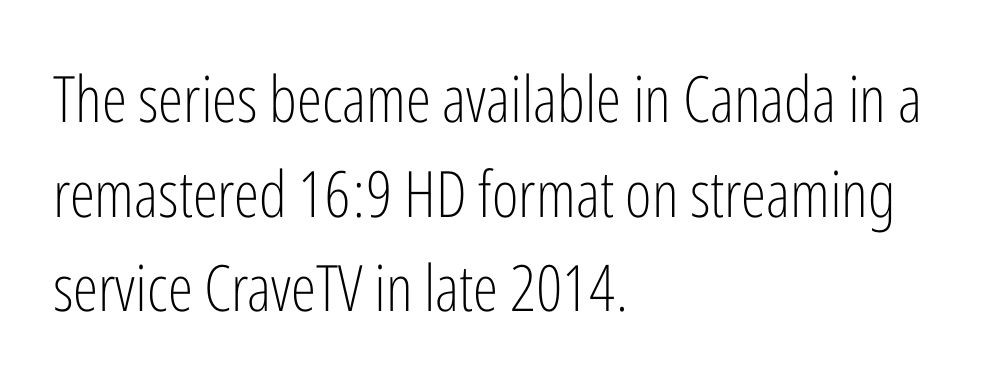
Q: Is the text bold? A: No.
Q: Is the text italic (slanted)? A: No, it is upright.
Q: Is the typeface a serif or a sans-serif typeface? A: Sans-serif.
Q: Is the text underlined? A: No.
Q: How is the paragraph aligned? A: Left-aligned.
Q: Is the spacing between letters normal or unusually wide? A: Normal.
Q: Is the spacing between lines tight, normal or loose? A: Normal.
Q: Width (condensed, normal, or wide)? A: Condensed.
Q: Stroke contrast? A: Low.
Q: x-height? A: Medium.
Q: Monospaced? A: No.
